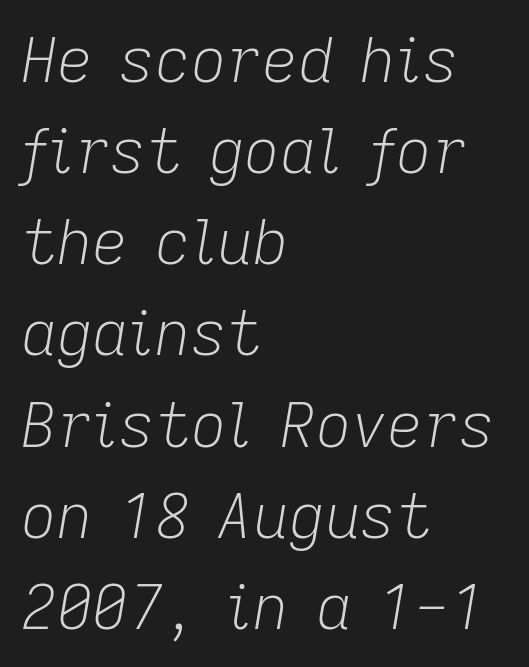
{"italic": "yes", "lean": "right", "slant_degrees": 9, "bold": "no", "weight": "light", "width": "normal", "stroke_contrast": "low", "x_height": "medium", "monospaced": "no", "underline": "no", "align": "left", "line_spacing": "normal", "line_spacing_ratio": 1.47, "letter_spacing": "normal", "letter_spacing_em": 0.0, "glyph_px": 62}
